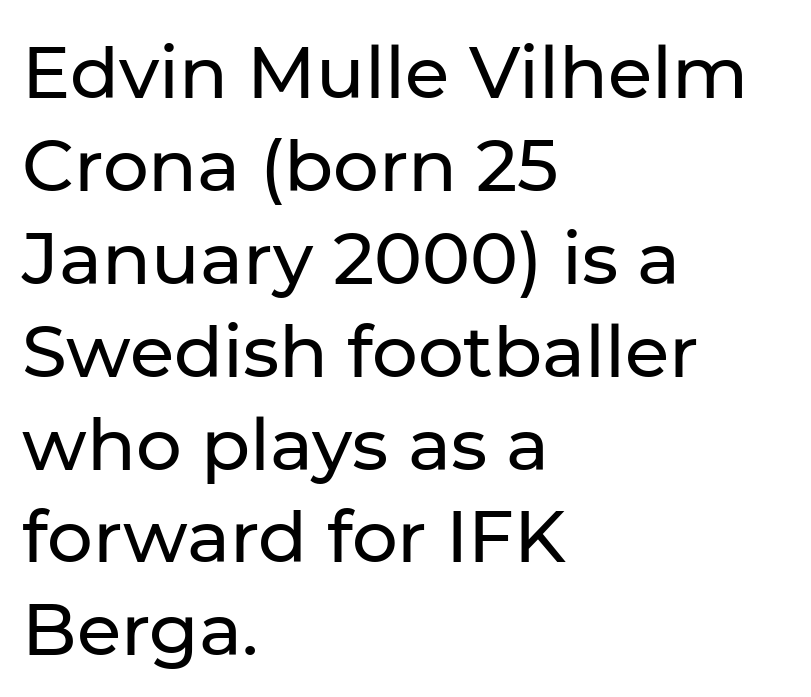
The rendering uses natural spacing where letterforms have individual widths. Tracking here is standard; glyphs follow each other at the usual distance. No italicization has been applied; the sample stays upright. Students, observe: this is what conventionally led text looks like. This sample uses a sans-serif face.
